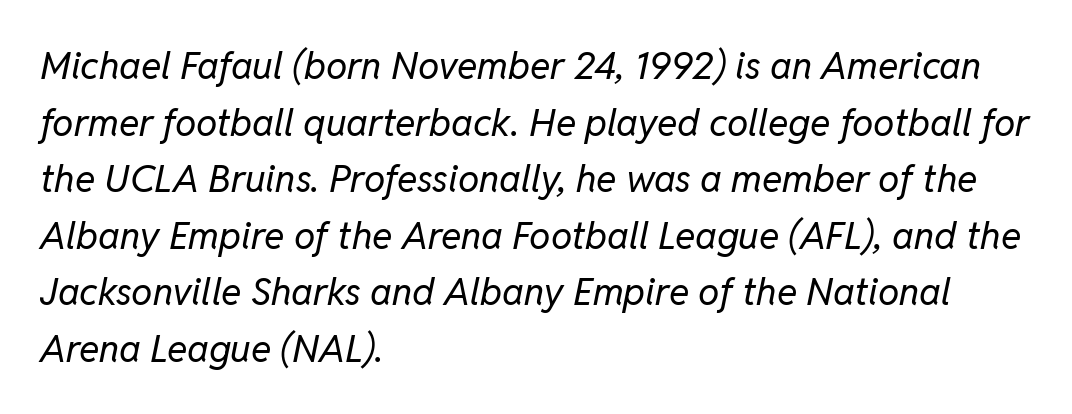
Q: Is the text bold? A: No.
Q: Is the text italic (slanted)? A: Yes, it leans right by about 11 degrees.
Q: Is the text underlined? A: No.
Q: How is the paragraph aligned? A: Left-aligned.
Q: Is the spacing between letters normal or unusually wide? A: Normal.
Q: Is the spacing between lines tight, normal or loose? A: Normal.
Q: Width (condensed, normal, or wide)? A: Normal.
Q: Stroke contrast? A: Low.
Q: x-height? A: Medium.
Q: Monospaced? A: No.
